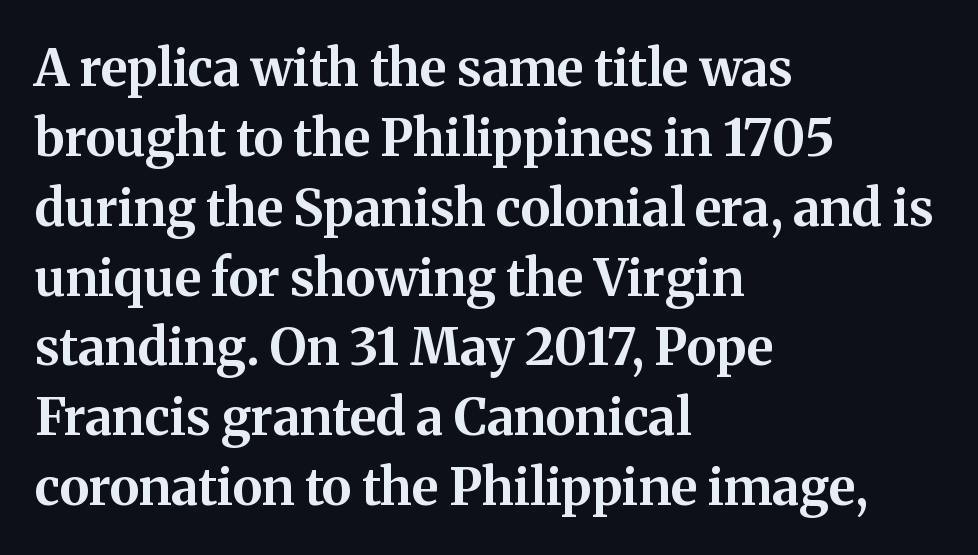
The image shows 51 px bold serif type, upright; set left-aligned, normal line spacing (1.37x), normal letter spacing, not underlined; medium stroke contrast and a medium x-height.
